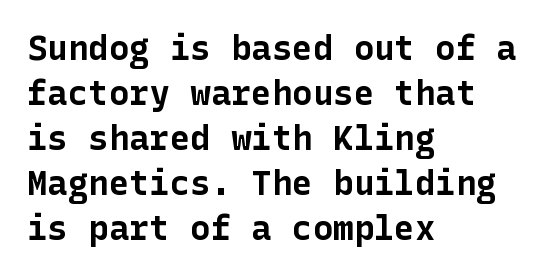
{"serif": "no", "italic": "no", "bold": "yes", "weight": "bold", "width": "normal", "stroke_contrast": "low", "x_height": "medium", "underline": "no", "align": "left", "line_spacing": "normal", "line_spacing_ratio": 1.32, "letter_spacing": "normal", "letter_spacing_em": 0.0, "glyph_px": 34}
